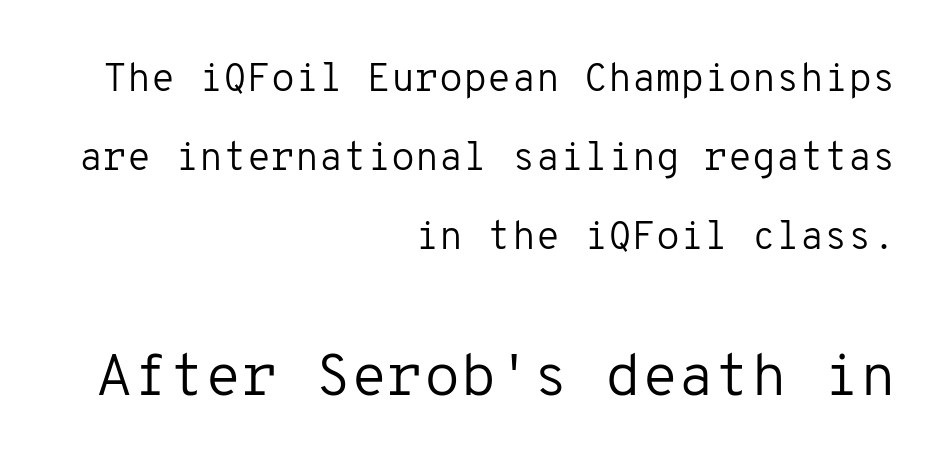
The image shows 59 px regular-weight sans-serif type, upright, monospaced; set right-aligned, loose line spacing (2.03x), normal letter spacing, not underlined; the second (bottom) block is 1.51x larger; low stroke contrast and a medium x-height.
